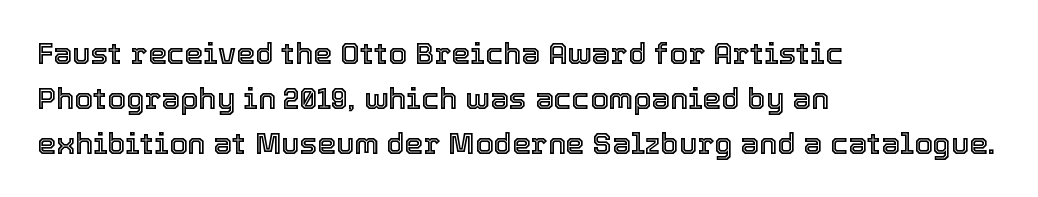
Each word holds together tightly as a unit, with standard inter-letter gaps. Is there much room between lines? A standard amount, neither cramped nor airy. Reading down the block, your eye returns to a fixed left position each line. Do the characters align in a grid? No, the font is proportional. Descenders hang freely into open space. Every character sits straight up, as roman type does.
